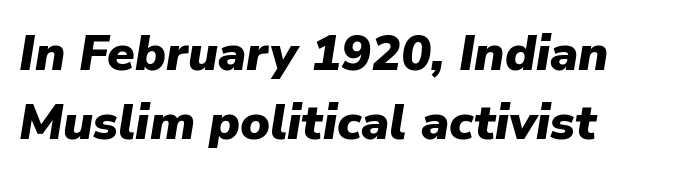
The image shows 50 px heavy type, italic (leaning right); set normal line spacing (1.39x), normal letter spacing, not underlined; low stroke contrast and a medium x-height.
